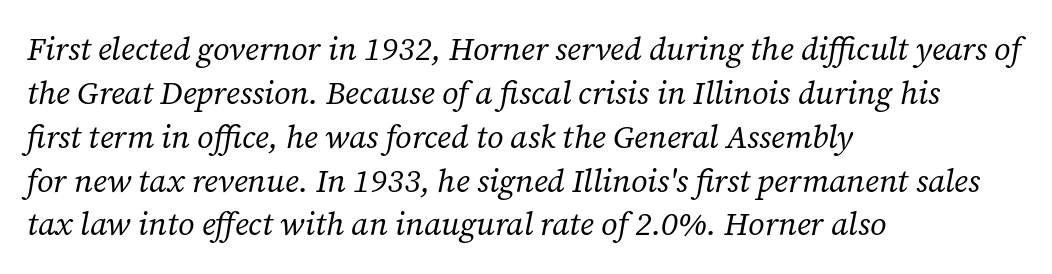
Type style note: has serifs. The text block is weighted toward the left margin, trailing off unevenly rightward. Rows of type keep a routine distance in the vertical direction. A typesetter would call this zero additional tracking.
